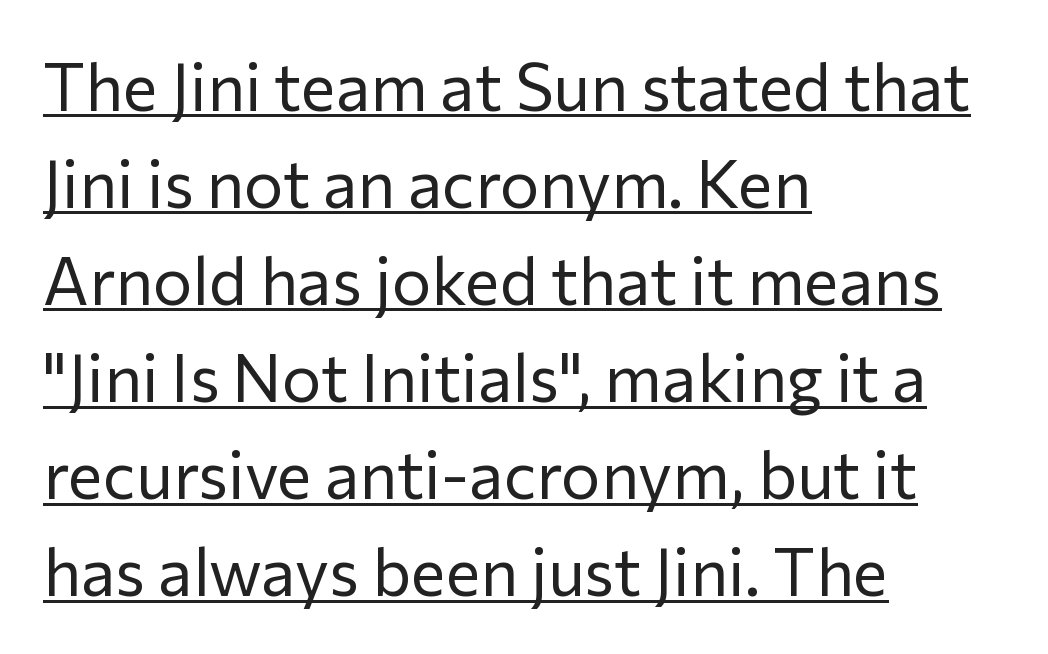
Q: Is the text bold? A: No.
Q: Is the text italic (slanted)? A: No, it is upright.
Q: Is the typeface a serif or a sans-serif typeface? A: Sans-serif.
Q: Is the text underlined? A: Yes.
Q: How is the paragraph aligned? A: Left-aligned.
Q: Is the spacing between letters normal or unusually wide? A: Normal.
Q: Is the spacing between lines tight, normal or loose? A: Normal.
Q: Width (condensed, normal, or wide)? A: Normal.
Q: Stroke contrast? A: Low.
Q: x-height? A: Medium.
Q: Monospaced? A: No.
